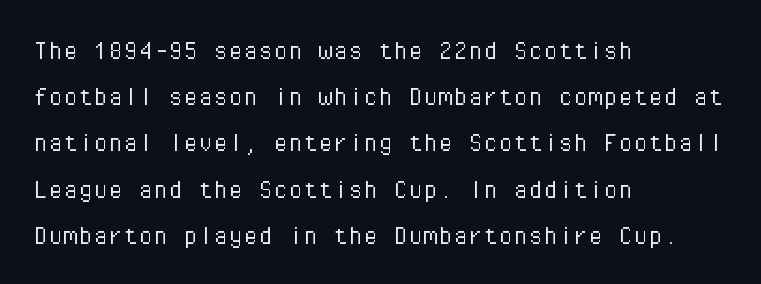
Q: Is the text bold? A: No.
Q: Is the text italic (slanted)? A: No, it is upright.
Q: Is the typeface a serif or a sans-serif typeface? A: Sans-serif.
Q: Is the text underlined? A: No.
Q: How is the paragraph aligned? A: Left-aligned.
Q: Is the spacing between letters normal or unusually wide? A: Normal.
Q: Is the spacing between lines tight, normal or loose? A: Normal.
Q: Width (condensed, normal, or wide)? A: Normal.
Q: Stroke contrast? A: Low.
Q: x-height? A: Medium.
Q: Monospaced? A: Yes.
